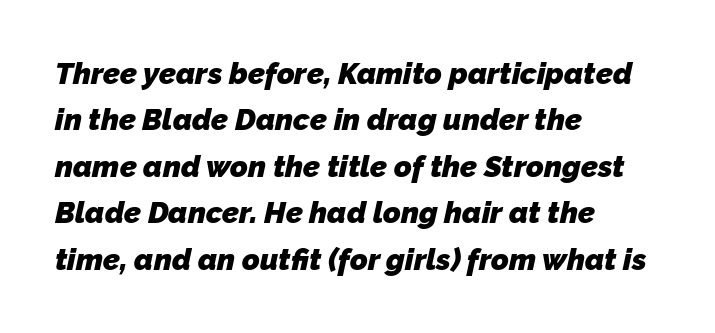
If you drew a ruler down the left edge, every line would touch it. No feet cap the strokes, marking this as sans-serif type. Weight check: bold — yes, fully. Lines of text with bare space underneath.
